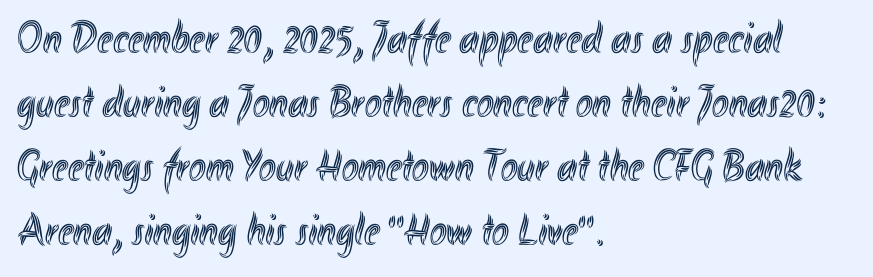
In terms of letterspacing, this is plain default setting. The typesetter chose a ragged-right arrangement here. Students, observe: this is what conventionally led text looks like.
